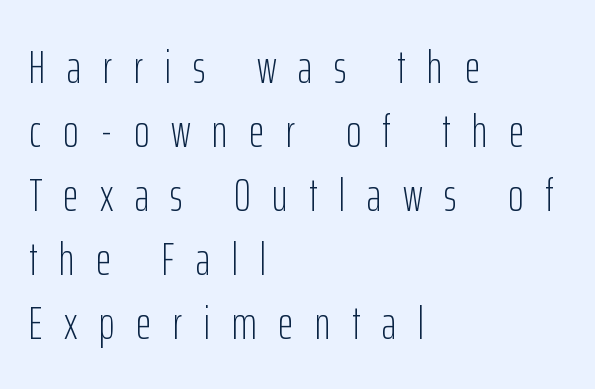
The image shows 47 px light, condensed sans-serif type, upright; set left-aligned, normal line spacing (1.36x), unusually wide letter spacing (+0.46 em), not underlined; low stroke contrast and a medium x-height.
